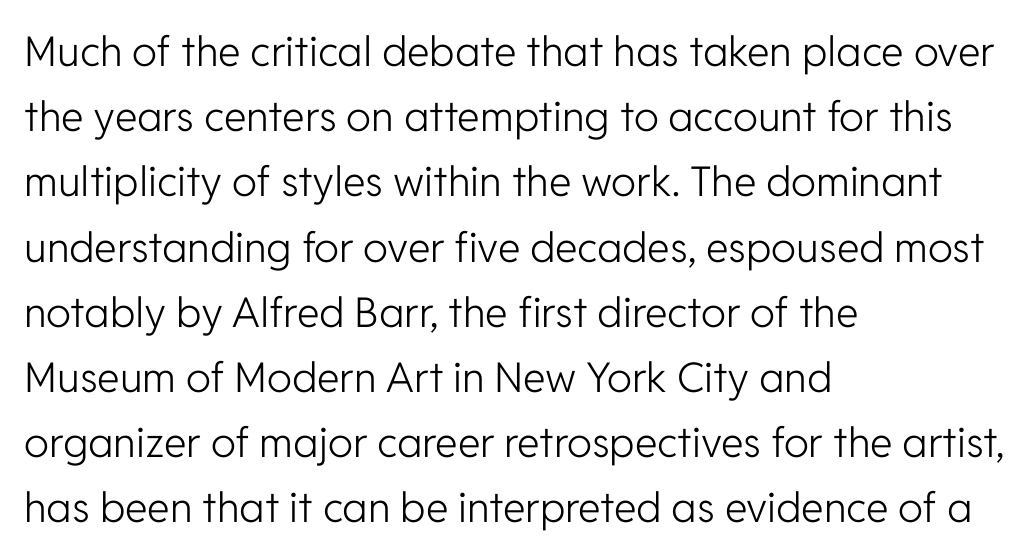
Q: Is the text bold? A: No.
Q: Is the text italic (slanted)? A: No, it is upright.
Q: Is the typeface a serif or a sans-serif typeface? A: Sans-serif.
Q: Is the text underlined? A: No.
Q: How is the paragraph aligned? A: Left-aligned.
Q: Is the spacing between letters normal or unusually wide? A: Normal.
Q: Is the spacing between lines tight, normal or loose? A: Normal.
Q: Width (condensed, normal, or wide)? A: Normal.
Q: Stroke contrast? A: Low.
Q: x-height? A: Medium.
Q: Monospaced? A: No.
